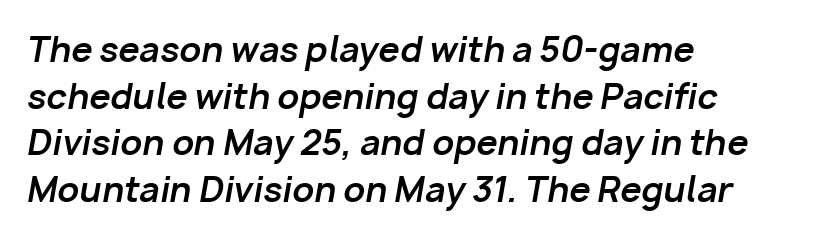
{"italic": "yes", "lean": "right", "slant_degrees": 10, "bold": "yes", "weight": "bold", "width": "normal", "stroke_contrast": "low", "x_height": "medium", "monospaced": "no", "underline": "no", "align": "left", "line_spacing": "normal", "line_spacing_ratio": 1.37, "letter_spacing": "normal", "letter_spacing_em": 0.0, "glyph_px": 34}
